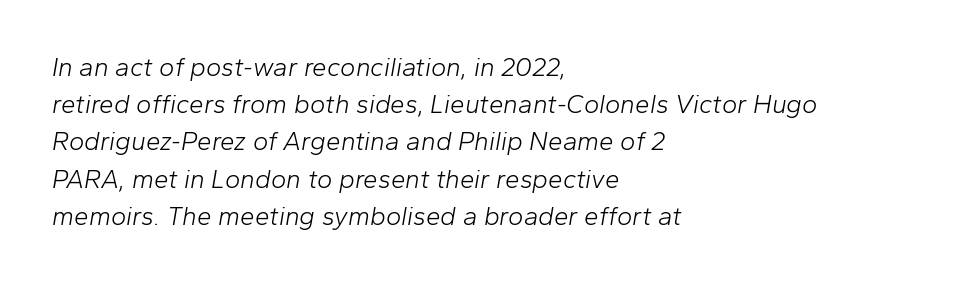
Q: Is the text bold? A: No.
Q: Is the text italic (slanted)? A: Yes, it leans right by about 10 degrees.
Q: Is the text underlined? A: No.
Q: How is the paragraph aligned? A: Left-aligned.
Q: Is the spacing between letters normal or unusually wide? A: Normal.
Q: Is the spacing between lines tight, normal or loose? A: Normal.
